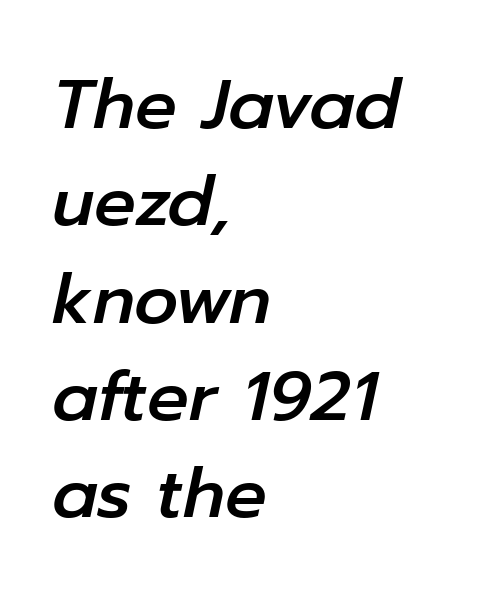
{"italic": "yes", "lean": "right", "slant_degrees": 12, "width": "normal", "stroke_contrast": "low", "x_height": "medium", "monospaced": "no", "underline": "no", "align": "left", "line_spacing": "normal", "line_spacing_ratio": 1.41, "letter_spacing": "normal", "letter_spacing_em": 0.0, "glyph_px": 69}
